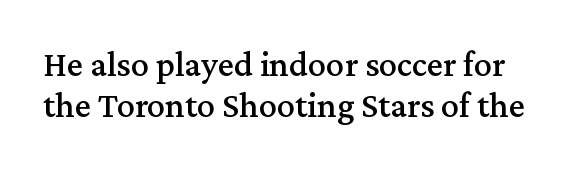
Q: Is the text italic (slanted)? A: No, it is upright.
Q: Is the typeface a serif or a sans-serif typeface? A: Serif.
Q: Is the text underlined? A: No.
Q: Is the spacing between letters normal or unusually wide? A: Normal.
Q: Is the spacing between lines tight, normal or loose? A: Tight.
Q: Width (condensed, normal, or wide)? A: Normal.
Q: Stroke contrast? A: Medium.
Q: x-height? A: Medium.
Q: Monospaced? A: No.
